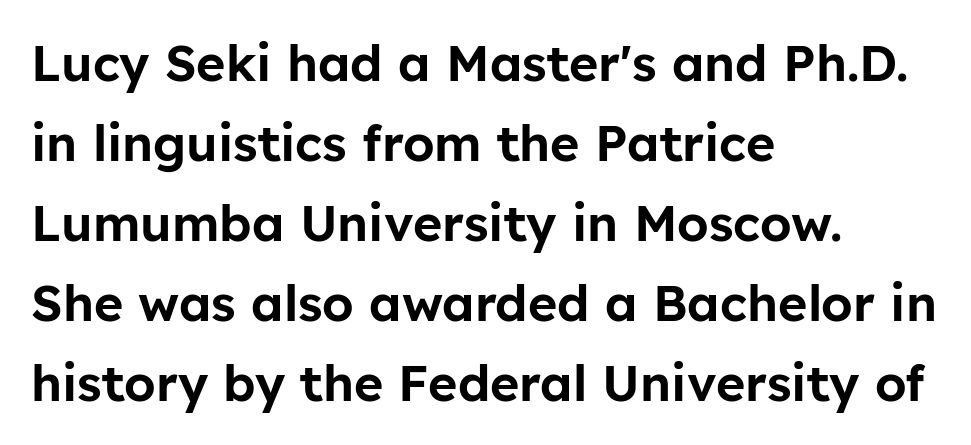
{"serif": "no", "italic": "no", "width": "normal", "stroke_contrast": "low", "x_height": "medium", "monospaced": "no", "underline": "no", "align": "left", "line_spacing": "normal", "line_spacing_ratio": 1.6, "letter_spacing": "normal", "letter_spacing_em": 0.0, "glyph_px": 50}
